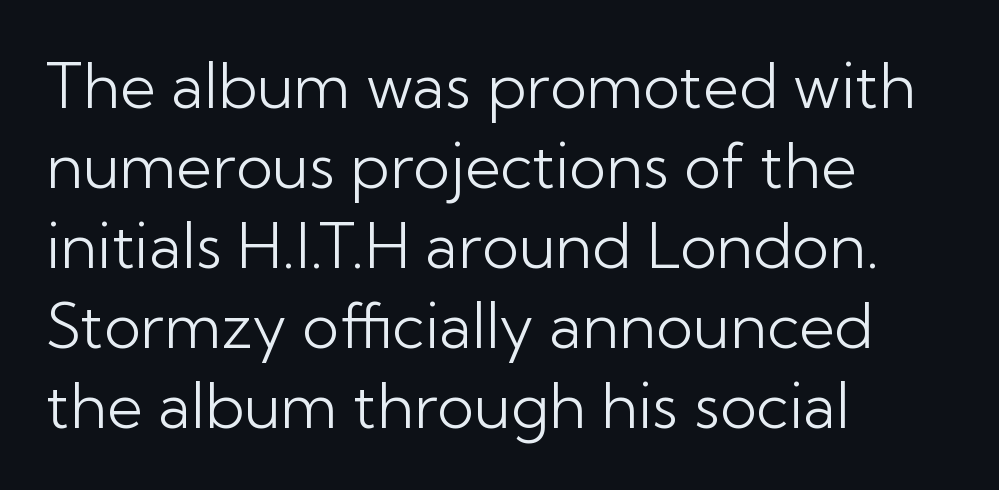
Layout note: lines flush left. Look at the bottom of the vertical strokes: they stop flat, with no serifs. You could not count columns in this text — the font is proportionally spaced. This sample uses an upright cut, with every glyph sitting square on the baseline. Quick note: underline off.
